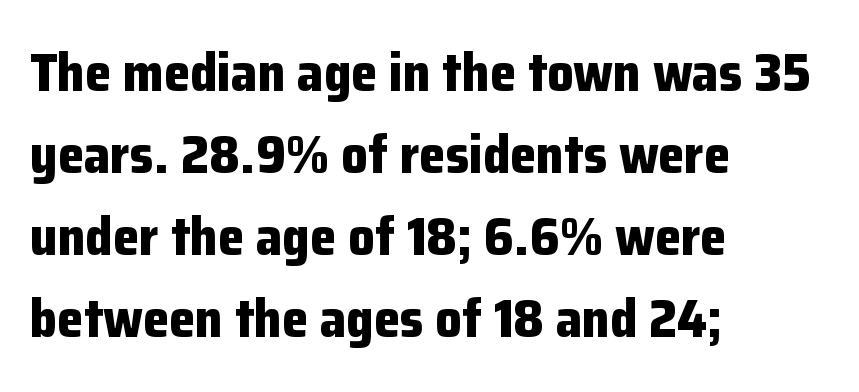
Q: Is the text bold? A: Yes.
Q: Is the text italic (slanted)? A: No, it is upright.
Q: Is the typeface a serif or a sans-serif typeface? A: Sans-serif.
Q: Is the text underlined? A: No.
Q: How is the paragraph aligned? A: Left-aligned.
Q: Is the spacing between letters normal or unusually wide? A: Normal.
Q: Is the spacing between lines tight, normal or loose? A: Normal.
Q: Width (condensed, normal, or wide)? A: Normal.
Q: Stroke contrast? A: Low.
Q: x-height? A: Medium.
Q: Monospaced? A: No.
